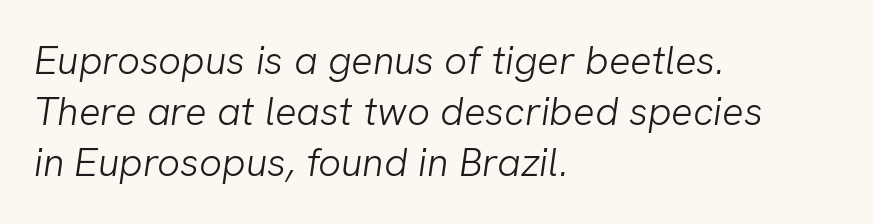
{"serif": "no", "bold": "no", "weight": "light", "width": "normal", "stroke_contrast": "low", "x_height": "medium", "monospaced": "no", "underline": "no", "align": "left", "line_spacing": "normal", "line_spacing_ratio": 1.28, "letter_spacing": "normal", "letter_spacing_em": 0.0, "glyph_px": 40}
